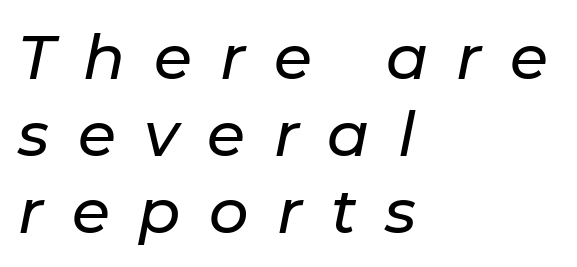
Q: Is the text italic (slanted)? A: Yes, it leans right by about 11 degrees.
Q: Is the text underlined? A: No.
Q: How is the paragraph aligned? A: Left-aligned.
Q: Is the spacing between letters normal or unusually wide? A: Unusually wide.
Q: Width (condensed, normal, or wide)? A: Normal.
Q: Stroke contrast? A: Low.
Q: x-height? A: Medium.
Q: Monospaced? A: No.
